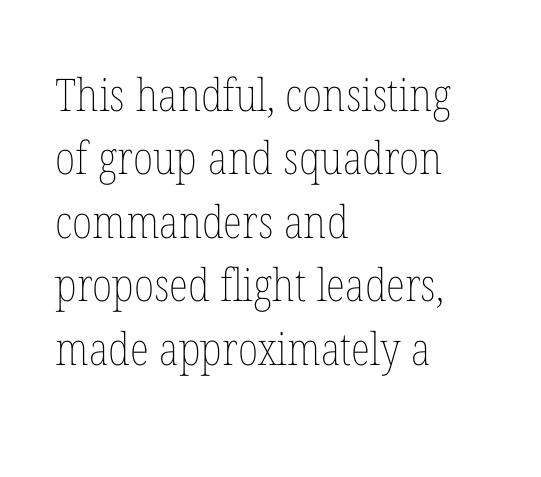
The image shows 45 px thin, condensed type, upright; set left-aligned, normal line spacing (1.41x), normal letter spacing, not underlined; low stroke contrast and a medium x-height.
